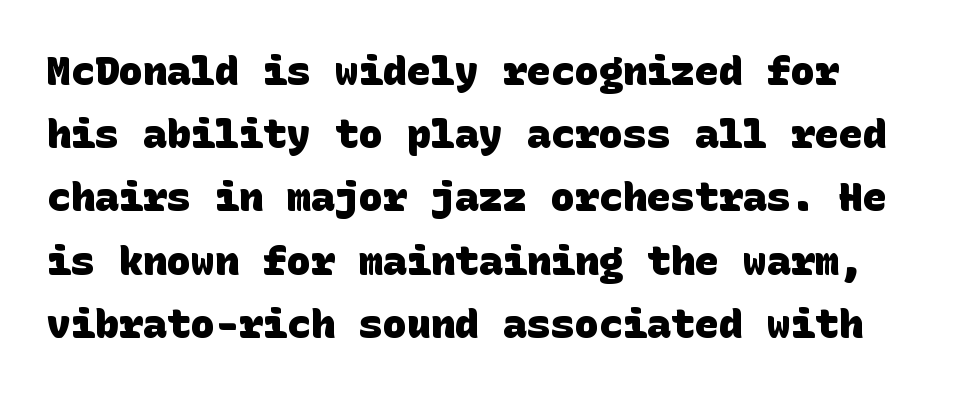
A typesetter would call this zero additional tracking. How heavy is the stroke? Heavy — this is a bold. Words float on clear page, feet unadorned. Students, observe: this is what conventionally led text looks like. The type family on display is of the sans-serif kind.
